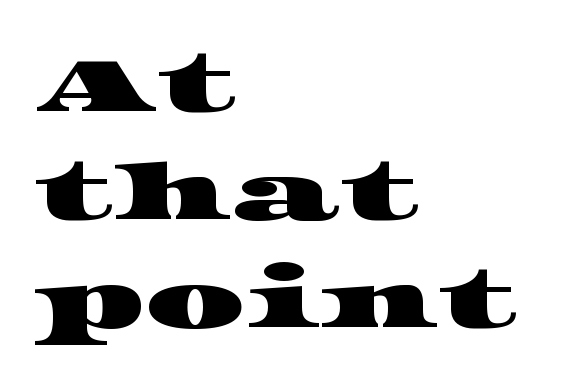
The passage shown is not underscored anywhere. Look at the tracking — it's just the regular setting, nothing added. These lines are rendered in a variable-pitch font. Normally led — the rows are evenly, conventionally spaced. The typeface chosen for these lines features serifs. Leftover space on each line is placed entirely after the last word.
